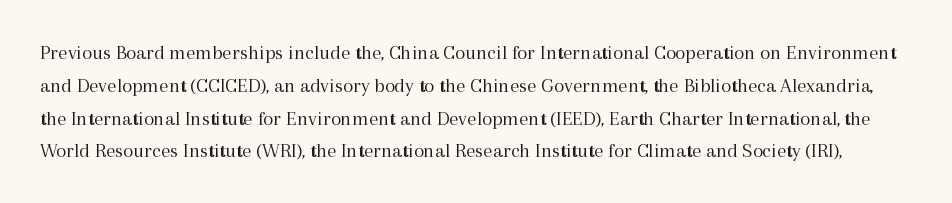
Q: Is the text bold? A: No.
Q: Is the text italic (slanted)? A: No, it is upright.
Q: Is the text underlined? A: No.
Q: Is the spacing between letters normal or unusually wide? A: Normal.
Q: Is the spacing between lines tight, normal or loose? A: Normal.
